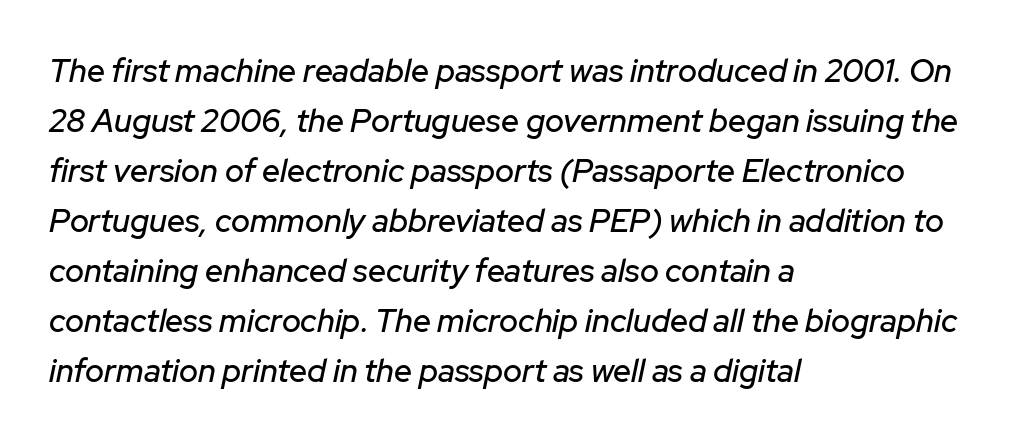
{"italic": "yes", "lean": "right", "slant_degrees": 12, "width": "normal", "stroke_contrast": "low", "x_height": "medium", "monospaced": "no", "underline": "no", "align": "left", "line_spacing": "normal", "line_spacing_ratio": 1.56, "letter_spacing": "normal", "letter_spacing_em": 0.0, "glyph_px": 32}
